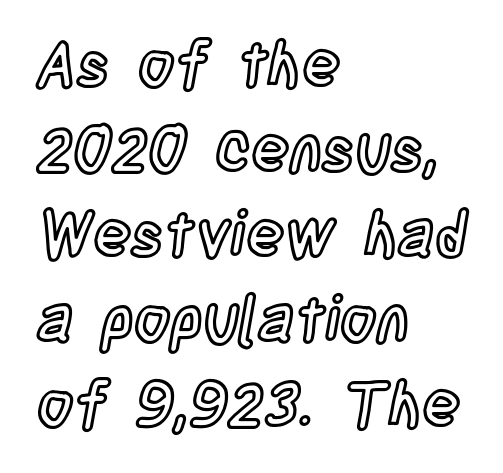
Proportional: the letters do not fall into vertical columns. Rows of type keep a routine distance in the vertical direction. In terms of letterspacing, this is plain default setting. Each line starts at the same left margin while the right side varies. The area under the type is left untouched.
